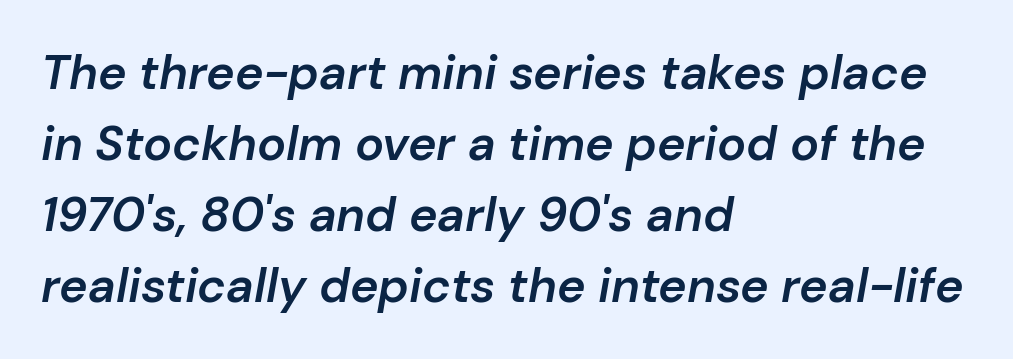
The image shows 48 px semibold type, italic (leaning right); set left-aligned, normal line spacing (1.48x), normal letter spacing, not underlined; low stroke contrast and a medium x-height.
